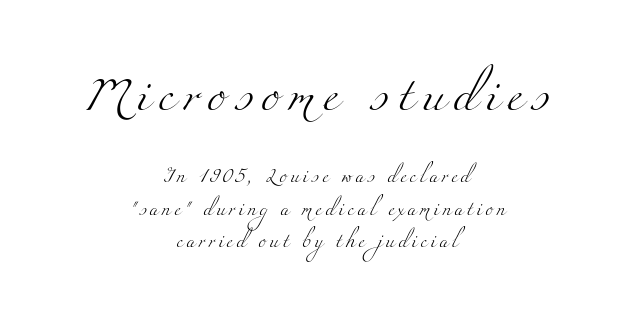
{"bold": "no", "weight": "light", "width": "wide", "stroke_contrast": "medium", "x_height": "small", "monospaced": "no", "underline": "no", "align": "center", "line_spacing": "loose", "line_spacing_ratio": 2.32, "letter_spacing": "wide", "letter_spacing_em": 0.25, "larger_block": "first", "size_ratio": 2.5, "glyph_px": 35}
